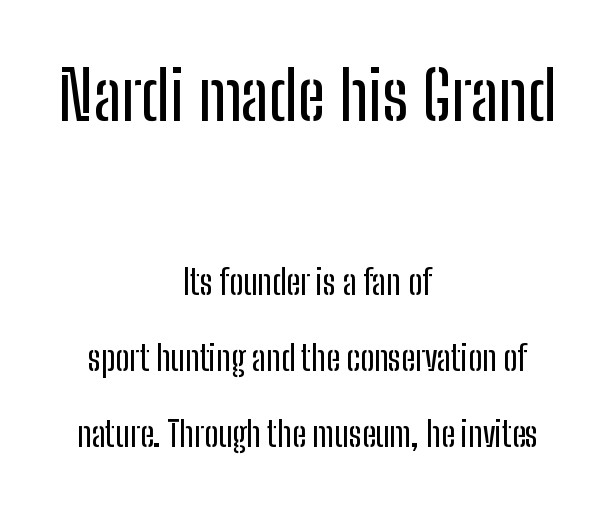
Q: Is the text italic (slanted)? A: No, it is upright.
Q: Is the typeface a serif or a sans-serif typeface? A: Sans-serif.
Q: Is the text underlined? A: No.
Q: How is the paragraph aligned? A: Centered.
Q: Is the spacing between letters normal or unusually wide? A: Normal.
Q: Is the spacing between lines tight, normal or loose? A: Loose.
Q: Which block of text is set in a larger size, the first (top) or the second (bottom)? A: The first (top) one.
Q: Width (condensed, normal, or wide)? A: Condensed.
Q: Stroke contrast? A: Low.
Q: x-height? A: Medium.
Q: Monospaced? A: No.
